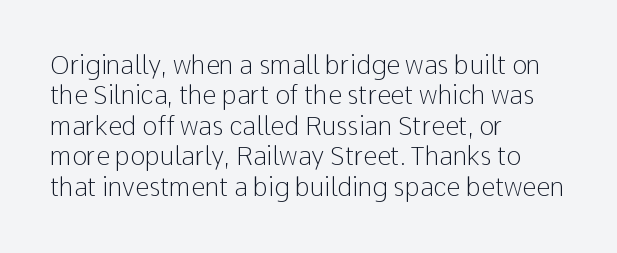
Q: Is the text bold? A: No.
Q: Is the text italic (slanted)? A: No, it is upright.
Q: Is the text underlined? A: No.
Q: How is the paragraph aligned? A: Left-aligned.
Q: Is the spacing between letters normal or unusually wide? A: Normal.
